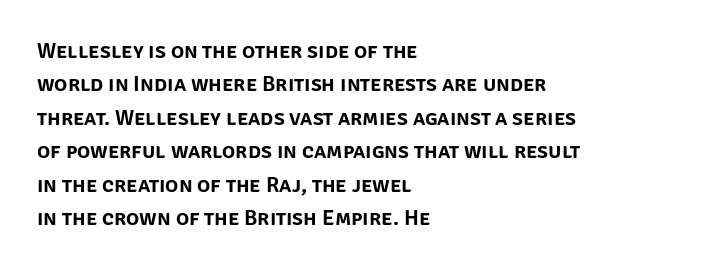
Regarding leading, the lines here are spaced in the standard way. The typography opts for an upright posture over an oblique one. Caption: multi-line text, flush left, ragged right. Nothing unusual about the tracking: characters are spaced as the font intends.
